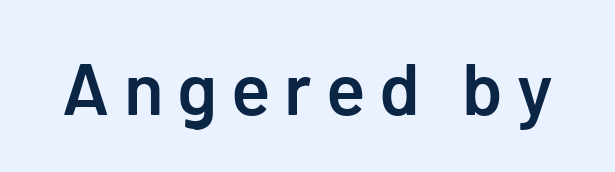
{"serif": "no", "italic": "no", "bold": "semi", "weight": "semibold", "width": "normal", "stroke_contrast": "low", "x_height": "medium", "underline": "no", "glyph_px": 73}
